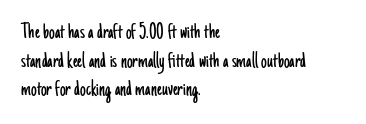
Beneath every word, the page is bare. On a weight scale, this lands at 450 or below. Look at the tracking — it's just the regular setting, nothing added. The typesetter chose a ragged-right arrangement here. Upright lettering throughout.
